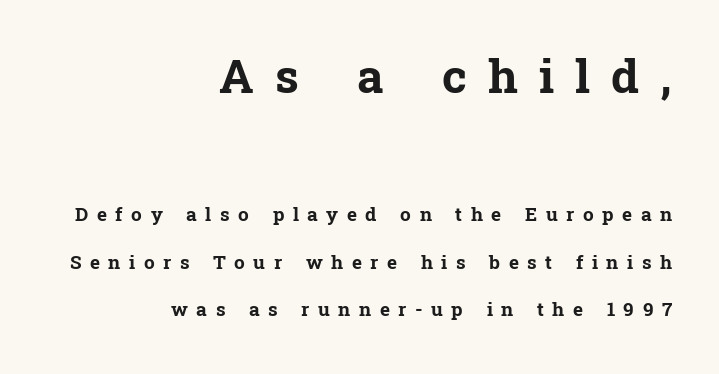
{"serif": "yes", "italic": "no", "bold": "yes", "weight": "bold", "width": "normal", "stroke_contrast": "low", "x_height": "medium", "monospaced": "no", "underline": "no", "align": "right", "line_spacing": "loose", "line_spacing_ratio": 2.5, "letter_spacing": "wide", "letter_spacing_em": 0.45, "larger_block": "first", "size_ratio": 2.47, "glyph_px": 47}
